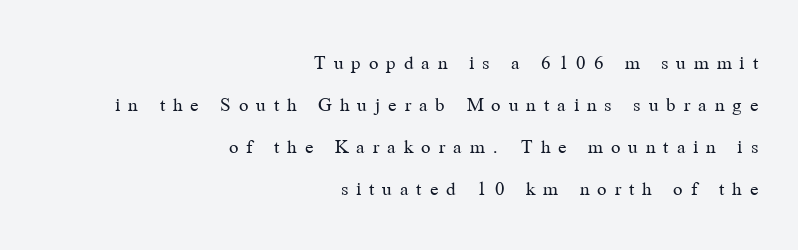
The image shows 21 px text type, upright; set right-aligned, loose line spacing (2.0x), unusually wide letter spacing (+0.38 em), not underlined.
